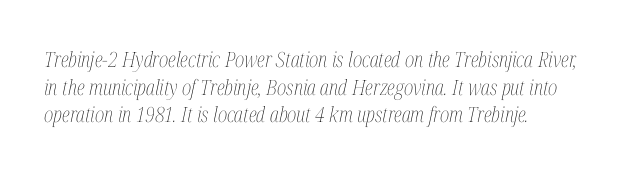
Observe the ordinary spacing: letters are neighbours, not strangers. Summary of weight: not heavy and not bold. The specimen reads as italic at a glance. Descenders are the only things crossing below the line. The block of text has a typical density, with ordinary space between rows.
